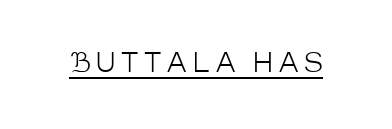
{"italic": "no", "bold": "no", "underline": "yes", "letter_spacing": "wide", "letter_spacing_em": 0.2, "glyph_px": 26}
